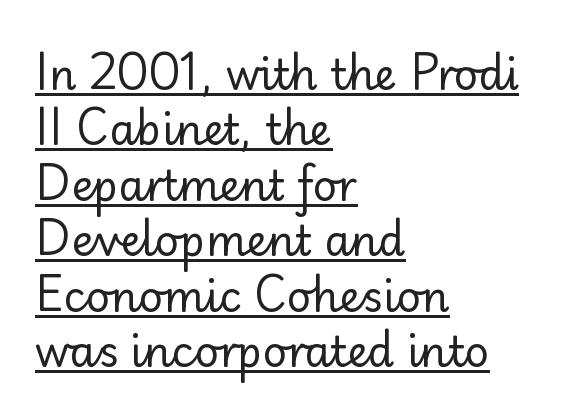
Q: Is the text bold? A: No.
Q: Is the text italic (slanted)? A: No, it is upright.
Q: Is the typeface a serif or a sans-serif typeface? A: Sans-serif.
Q: Is the text underlined? A: Yes.
Q: How is the paragraph aligned? A: Left-aligned.
Q: Is the spacing between letters normal or unusually wide? A: Normal.
Q: Is the spacing between lines tight, normal or loose? A: Normal.
Q: Width (condensed, normal, or wide)? A: Normal.
Q: Stroke contrast? A: Low.
Q: x-height? A: Small.
Q: Monospaced? A: No.
